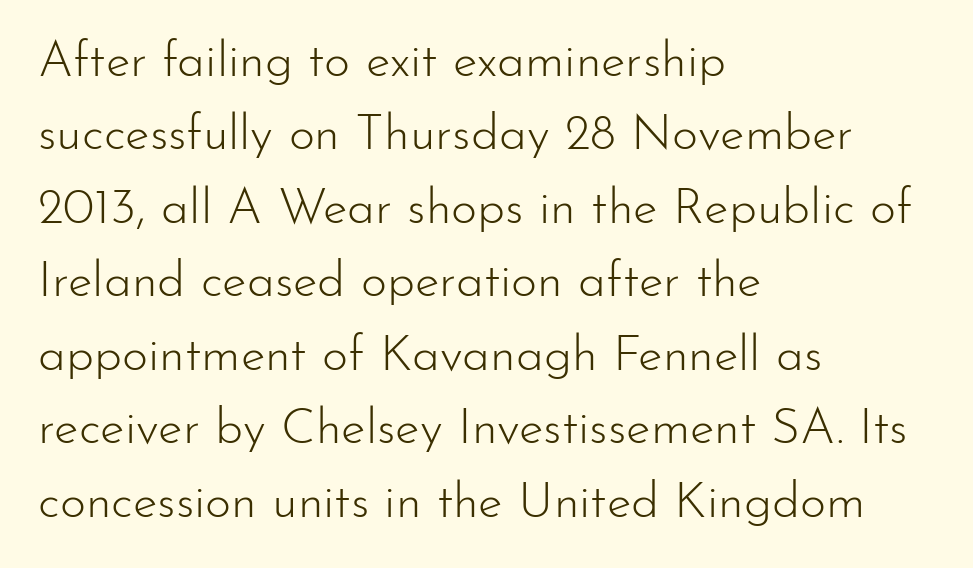
The image shows 50 px light sans-serif type, upright; set left-aligned, normal line spacing (1.47x), normal letter spacing, not underlined; low stroke contrast and a small x-height.
